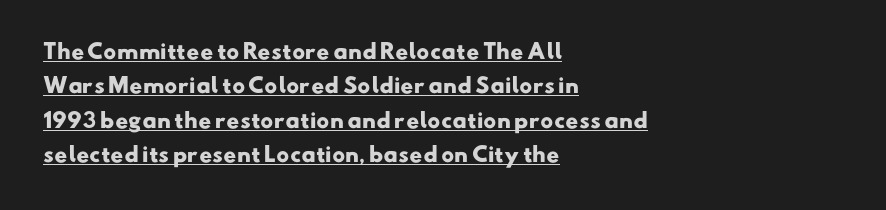
{"bold": "yes", "underline": "yes", "align": "left", "line_spacing_ratio": 1.72, "letter_spacing": "normal", "letter_spacing_em": 0.0, "glyph_px": 20}
